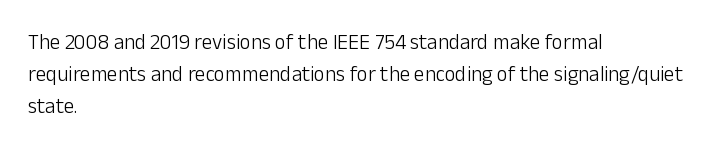
{"italic": "no", "bold": "no", "underline": "no", "align": "left", "line_spacing": "normal", "line_spacing_ratio": 1.52, "letter_spacing": "normal", "letter_spacing_em": 0.0, "glyph_px": 21}
